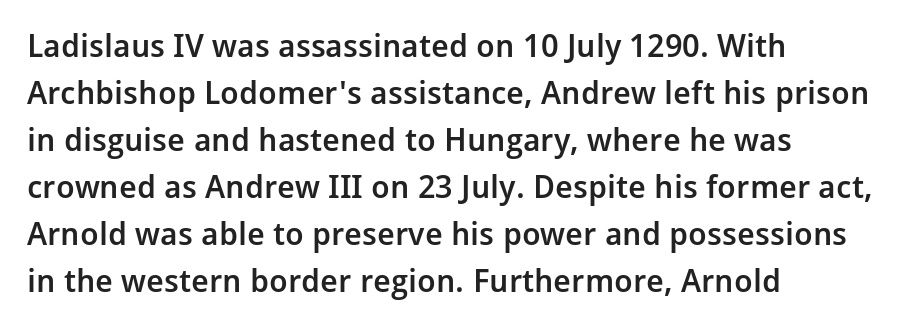
Q: Is the text bold? A: Semi-bold.
Q: Is the text italic (slanted)? A: No, it is upright.
Q: Is the typeface a serif or a sans-serif typeface? A: Sans-serif.
Q: Is the text underlined? A: No.
Q: How is the paragraph aligned? A: Left-aligned.
Q: Is the spacing between letters normal or unusually wide? A: Normal.
Q: Is the spacing between lines tight, normal or loose? A: Normal.
Q: Width (condensed, normal, or wide)? A: Normal.
Q: Stroke contrast? A: Low.
Q: x-height? A: Medium.
Q: Monospaced? A: No.
